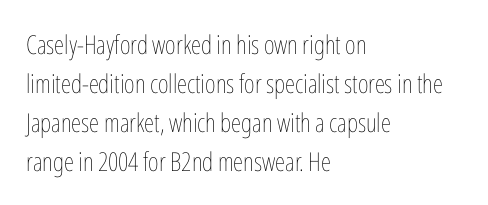
The image shows 26 px text type, upright; set left-aligned, normal line spacing (1.5x), normal letter spacing, not underlined.
